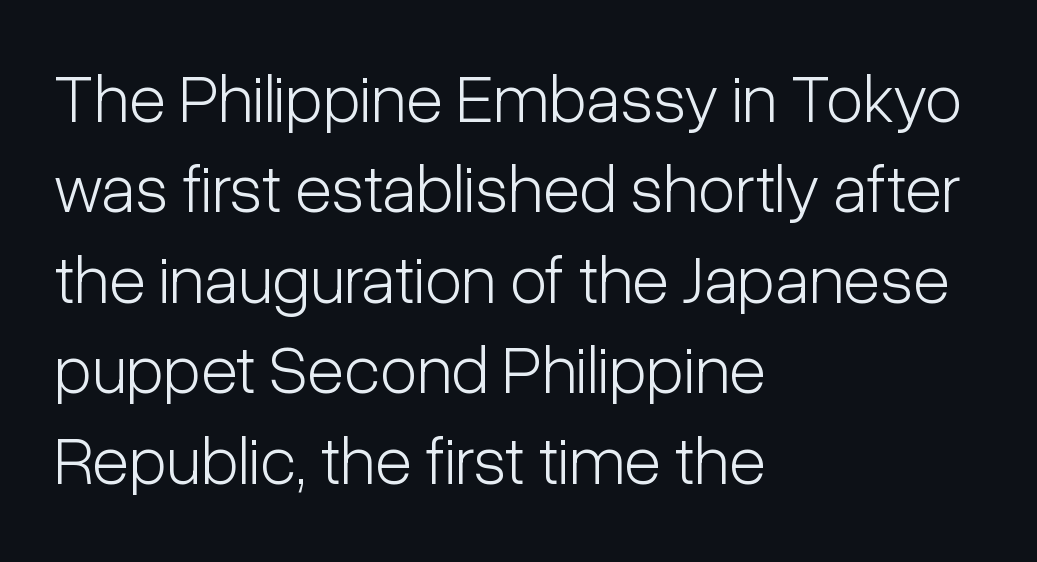
Q: Is the text bold? A: No.
Q: Is the text italic (slanted)? A: No, it is upright.
Q: Is the typeface a serif or a sans-serif typeface? A: Sans-serif.
Q: Is the text underlined? A: No.
Q: How is the paragraph aligned? A: Left-aligned.
Q: Is the spacing between letters normal or unusually wide? A: Normal.
Q: Is the spacing between lines tight, normal or loose? A: Normal.
Q: Width (condensed, normal, or wide)? A: Condensed.
Q: Stroke contrast? A: Low.
Q: x-height? A: Medium.
Q: Monospaced? A: No.
